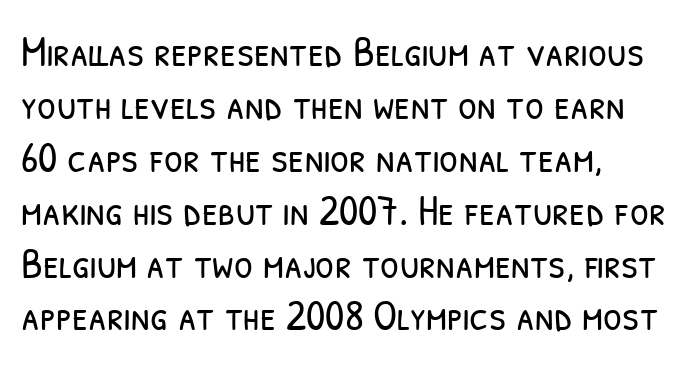
The image shows 43 px light, condensed sans-serif type; set left-aligned, line spacing 1.23x, normal letter spacing, not underlined; low stroke contrast and a medium x-height.
